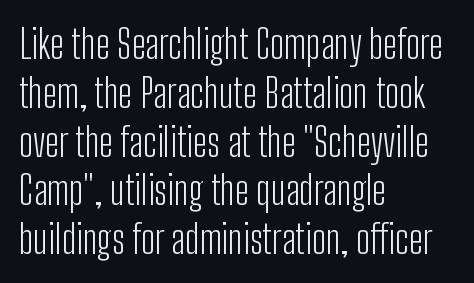
{"serif": "no", "italic": "no", "bold": "no", "weight": "light", "width": "condensed", "stroke_contrast": "low", "x_height": "medium", "monospaced": "no", "underline": "no", "align": "left", "line_spacing_ratio": 1.22, "letter_spacing": "normal", "letter_spacing_em": 0.0, "glyph_px": 40}
